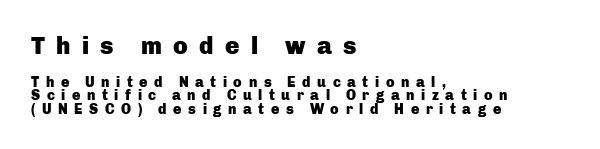
Q: Is the text bold? A: Yes.
Q: Is the text italic (slanted)? A: No, it is upright.
Q: Is the text underlined? A: No.
Q: How is the paragraph aligned? A: Left-aligned.
Q: Is the spacing between letters normal or unusually wide? A: Unusually wide.
Q: Is the spacing between lines tight, normal or loose? A: Tight.
Q: Which block of text is set in a larger size, the first (top) or the second (bottom)? A: The first (top) one.
